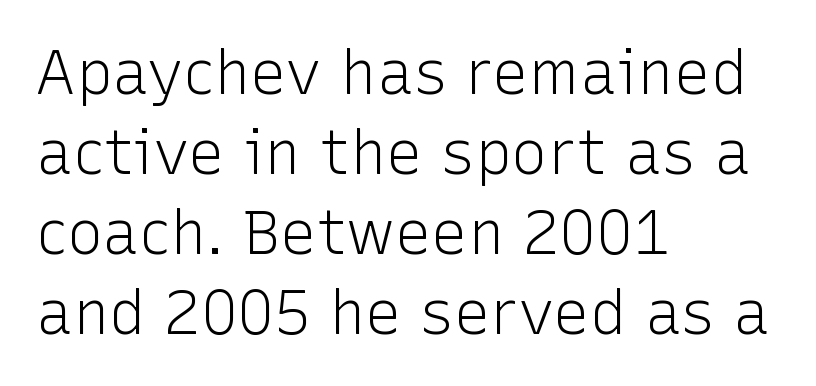
Q: Is the text bold? A: No.
Q: Is the text italic (slanted)? A: No, it is upright.
Q: Is the typeface a serif or a sans-serif typeface? A: Sans-serif.
Q: Is the text underlined? A: No.
Q: How is the paragraph aligned? A: Left-aligned.
Q: Is the spacing between letters normal or unusually wide? A: Normal.
Q: Is the spacing between lines tight, normal or loose? A: Normal.
Q: Width (condensed, normal, or wide)? A: Normal.
Q: Stroke contrast? A: Low.
Q: x-height? A: Medium.
Q: Monospaced? A: No.
